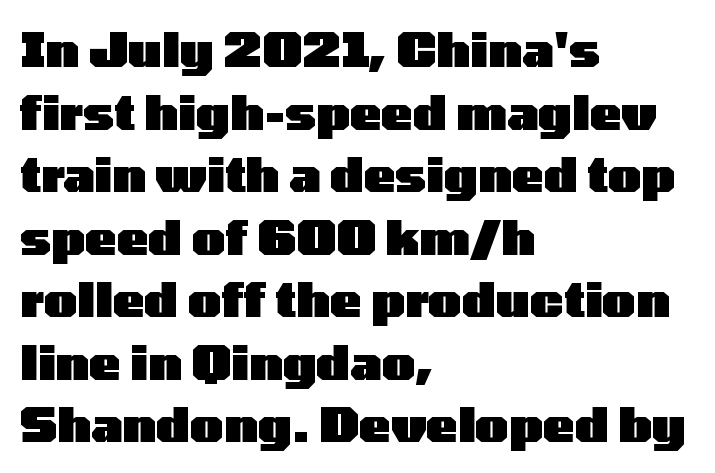
{"serif": "no", "italic": "no", "bold": "yes", "weight": "heavy", "width": "wide", "stroke_contrast": "low", "x_height": "medium", "monospaced": "no", "underline": "no", "align": "left", "line_spacing": "normal", "line_spacing_ratio": 1.33, "letter_spacing": "normal", "letter_spacing_em": 0.0, "glyph_px": 47}
